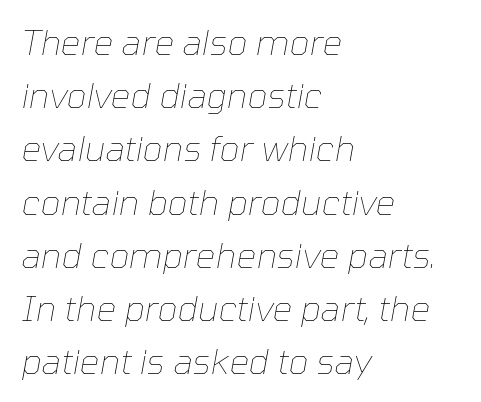
{"italic": "yes", "lean": "right", "slant_degrees": 10, "bold": "no", "weight": "thin", "width": "normal", "stroke_contrast": "low", "x_height": "medium", "monospaced": "no", "underline": "no", "align": "left", "line_spacing": "normal", "line_spacing_ratio": 1.52, "letter_spacing": "normal", "letter_spacing_em": 0.0, "glyph_px": 35}
